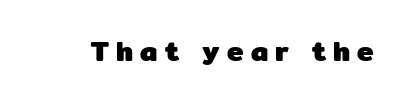
Looks like regular typesetting: each glyph gets only the width it needs. Honestly, the letter spacing is so wide it's the main thing you notice. A roman cut, with each character standing at attention. Examine the stroke ends and you'll find no serifs. As a designer I'd log this as weight 700, bold. The passage shown is not underscored anywhere.
